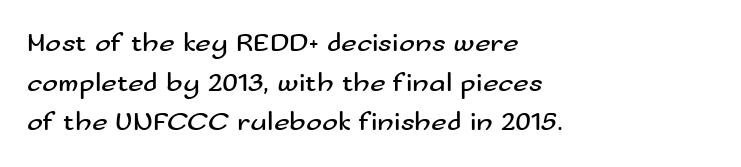
Q: Is the text bold? A: No.
Q: Is the text italic (slanted)? A: No, it is upright.
Q: Is the text underlined? A: No.
Q: How is the paragraph aligned? A: Left-aligned.
Q: Is the spacing between letters normal or unusually wide? A: Normal.
Q: Is the spacing between lines tight, normal or loose? A: Normal.
